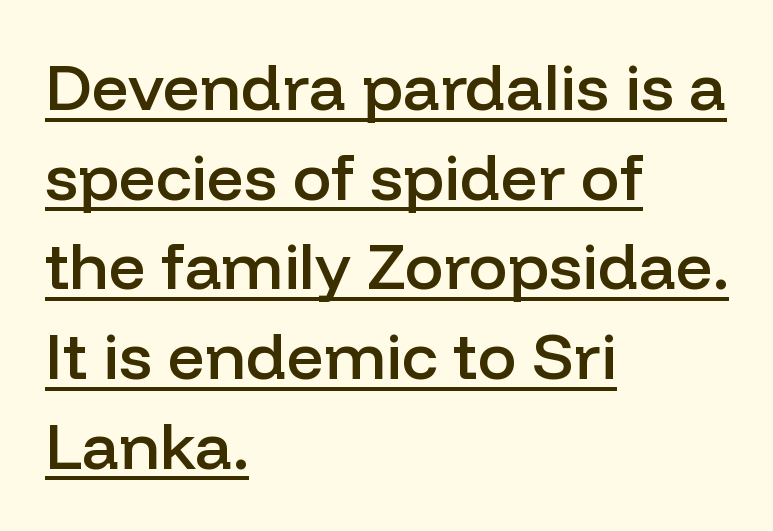
The image shows 65 px semibold sans-serif type, upright; set left-aligned, normal line spacing (1.38x), normal letter spacing, underlined; low stroke contrast and a medium x-height.
